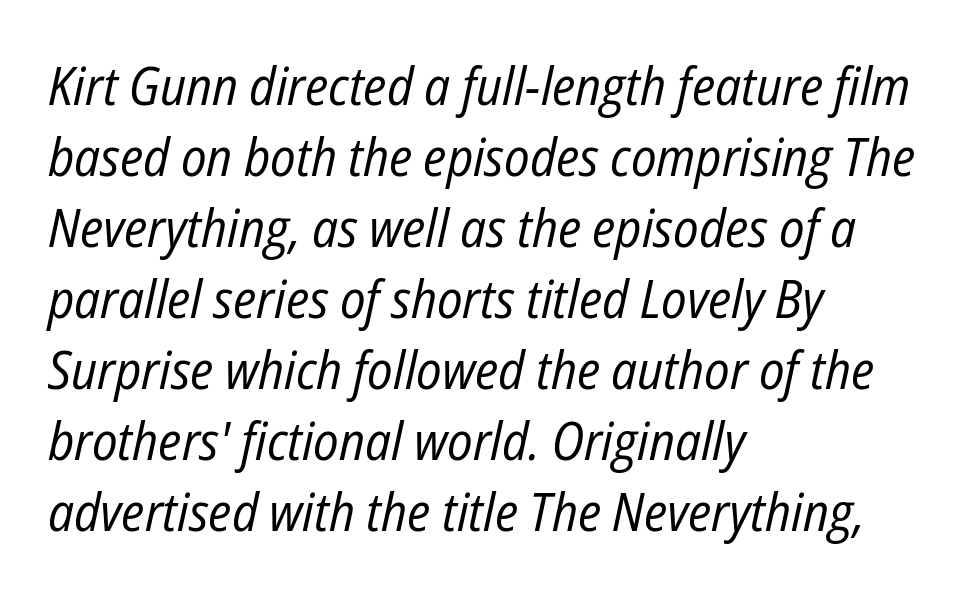
{"italic": "yes", "lean": "right", "slant_degrees": 12, "bold": "no", "weight": "regular", "width": "condensed", "stroke_contrast": "low", "x_height": "medium", "monospaced": "no", "underline": "no", "align": "left", "line_spacing": "normal", "line_spacing_ratio": 1.34, "letter_spacing": "normal", "letter_spacing_em": 0.0, "glyph_px": 53}
